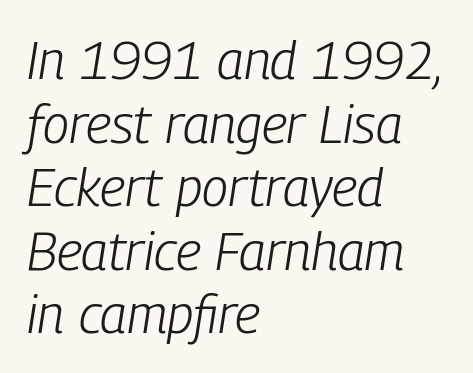
Glance below the letters and you will spot only blank space. The strokes are not fattened; the text isn't bold. The face used here has a pronounced slope to its letters. Letter spacing: default. Short and long lines alike share a common starting point at left.
